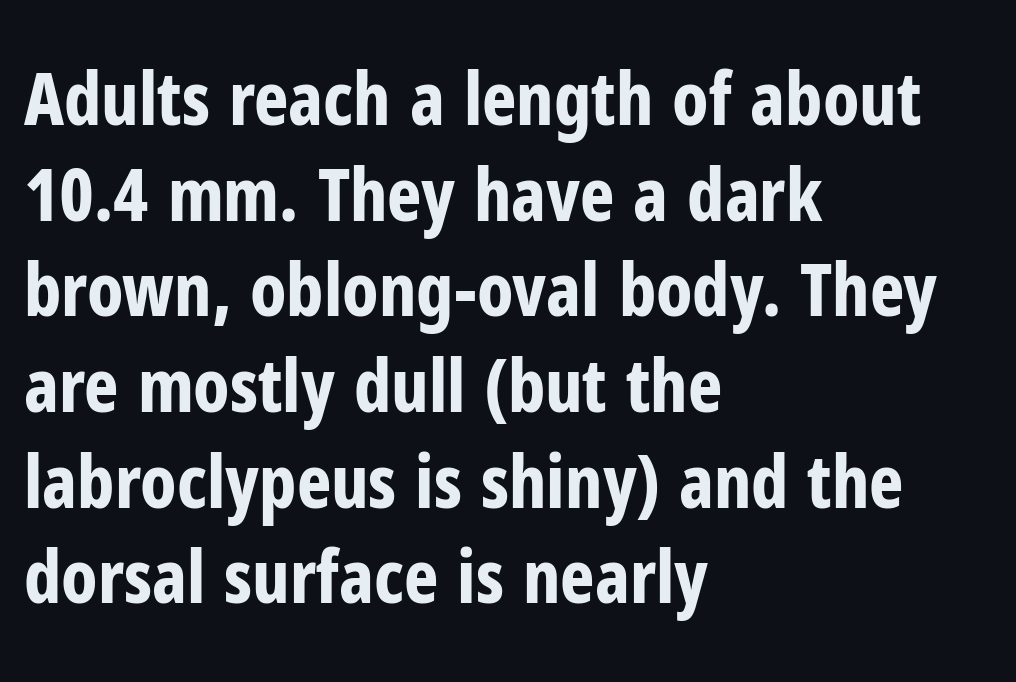
Bold? Absolutely — the strokes are thick and heavy. A typesetter would call this leading conventional body-copy spacing. These lines keep a tight, regular rhythm from letter to letter. Lines of text with bare space underneath.
